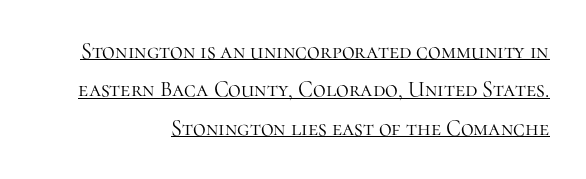
The image shows 22 px text type, upright; set right-aligned, line spacing 1.74x, normal letter spacing, underlined.
